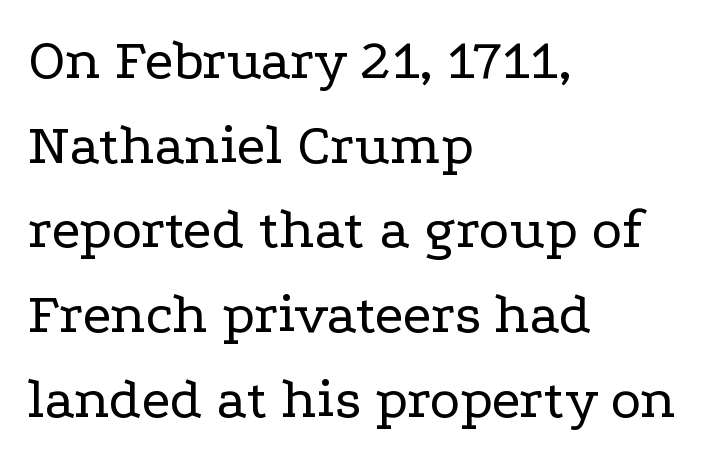
{"serif": "yes", "italic": "no", "bold": "no", "weight": "regular", "width": "wide", "stroke_contrast": "low", "x_height": "medium", "monospaced": "no", "underline": "no", "align": "left", "line_spacing": "normal", "line_spacing_ratio": 1.46, "letter_spacing": "normal", "letter_spacing_em": 0.0, "glyph_px": 58}
